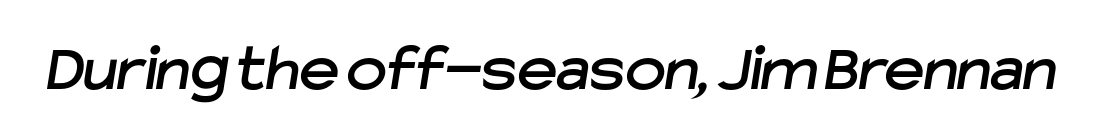
Q: Is the typeface a serif or a sans-serif typeface? A: Sans-serif.
Q: Is the text underlined? A: No.
Q: Is the spacing between letters normal or unusually wide? A: Normal.
Q: Width (condensed, normal, or wide)? A: Normal.
Q: Stroke contrast? A: Low.
Q: x-height? A: Medium.
Q: Monospaced? A: No.
